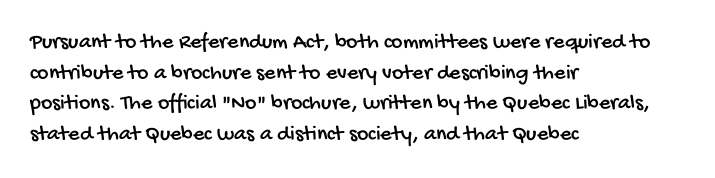
Q: Is the text underlined? A: No.
Q: How is the paragraph aligned? A: Left-aligned.
Q: Is the spacing between letters normal or unusually wide? A: Normal.
Q: Is the spacing between lines tight, normal or loose? A: Normal.
